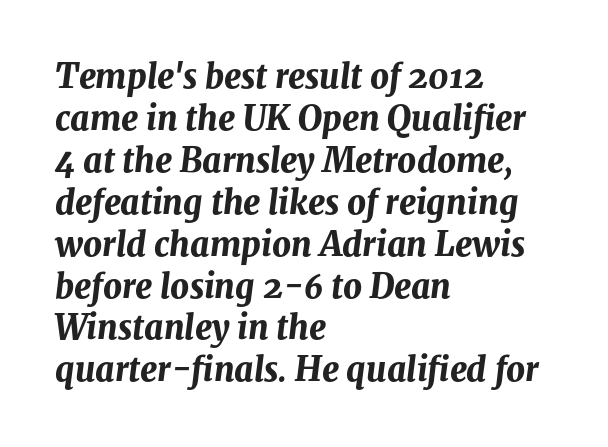
The image shows 33 px bold type, italic (leaning right); set left-aligned, normal line spacing (1.27x), normal letter spacing, not underlined; medium stroke contrast and a medium x-height.
